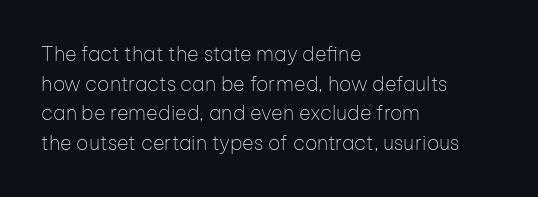
Compared with a typical body face, this is equally light or lighter still. The line texture is even and compact thanks to regular tracking. The space directly below the letters is spotless. Nope, not italic — everything's standing straight.
